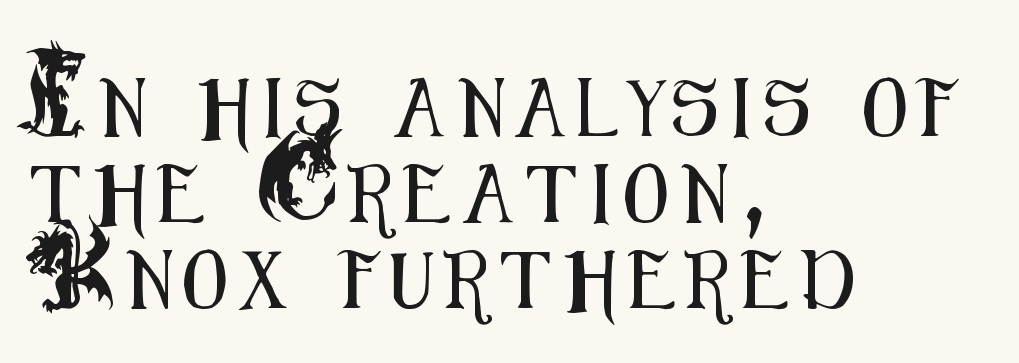
{"serif": "no", "italic": "no", "width": "condensed", "stroke_contrast": "medium", "x_height": "small", "monospaced": "no", "underline": "no", "align": "left", "line_spacing": "normal", "line_spacing_ratio": 1.48, "letter_spacing": "wide", "letter_spacing_em": 0.22, "glyph_px": 58}
